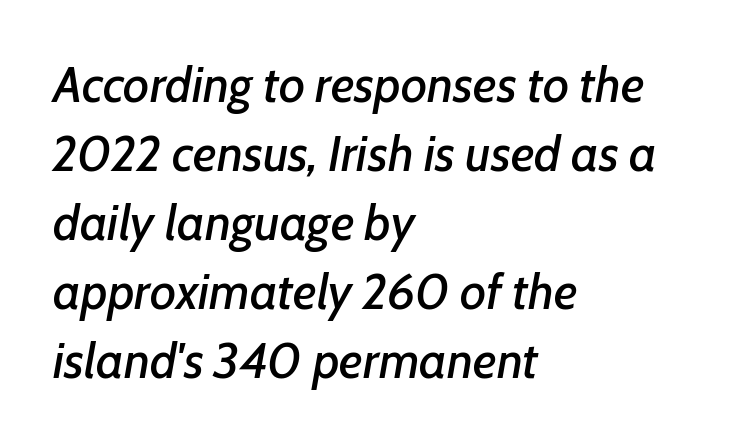
Q: Is the text italic (slanted)? A: Yes, it leans right by about 7 degrees.
Q: Is the text underlined? A: No.
Q: How is the paragraph aligned? A: Left-aligned.
Q: Is the spacing between letters normal or unusually wide? A: Normal.
Q: Is the spacing between lines tight, normal or loose? A: Normal.
Q: Width (condensed, normal, or wide)? A: Normal.
Q: Stroke contrast? A: Low.
Q: x-height? A: Medium.
Q: Monospaced? A: No.
